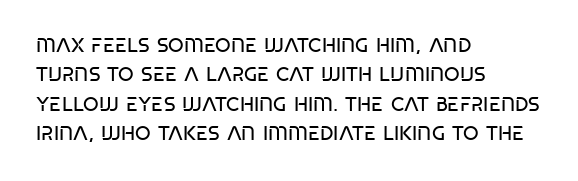
Look at the tracking — it's just the regular setting, nothing added. This sample keeps an unexceptional amount of space between lines. A typesetter would mark this as roman, not italic. Each row of text sits above clean, open space. Ink coverage per letter is moderate at most. This rendering uses left alignment, leaving the right contour irregular.
